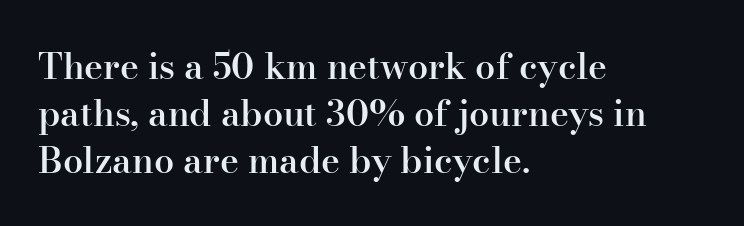
The image shows 36 px semibold serif type, upright; set left-aligned, normal line spacing (1.3x), normal letter spacing, not underlined; high stroke contrast and a small x-height.
